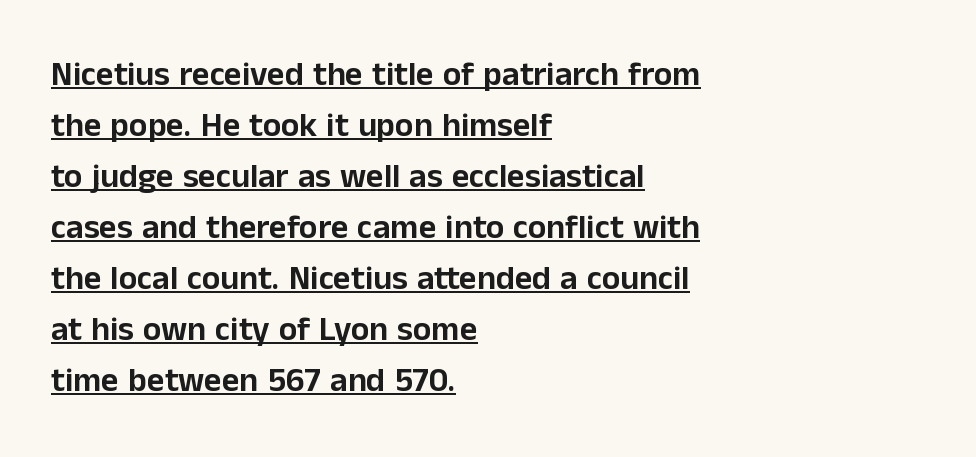
Q: Is the text italic (slanted)? A: No, it is upright.
Q: Is the typeface a serif or a sans-serif typeface? A: Sans-serif.
Q: Is the text underlined? A: Yes.
Q: How is the paragraph aligned? A: Left-aligned.
Q: Is the spacing between letters normal or unusually wide? A: Normal.
Q: Is the spacing between lines tight, normal or loose? A: Normal.
Q: Width (condensed, normal, or wide)? A: Normal.
Q: Stroke contrast? A: Low.
Q: x-height? A: Medium.
Q: Monospaced? A: No.
